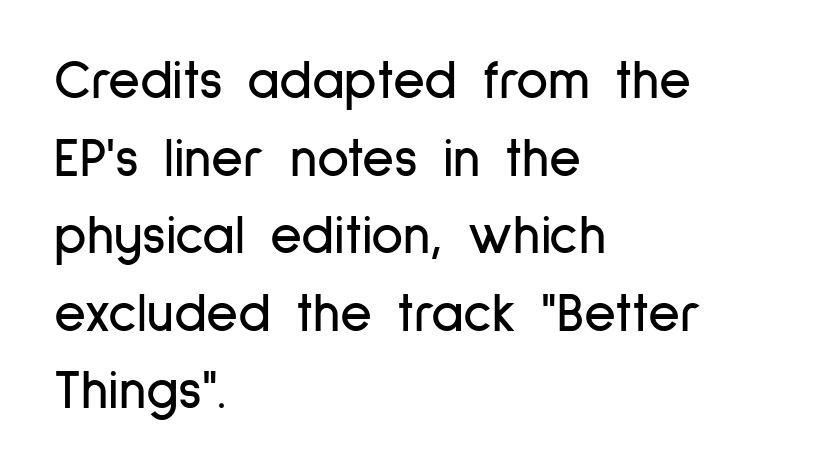
{"serif": "no", "italic": "no", "width": "condensed", "stroke_contrast": "low", "x_height": "medium", "monospaced": "no", "underline": "no", "align": "left", "line_spacing": "normal", "line_spacing_ratio": 1.41, "letter_spacing": "normal", "letter_spacing_em": 0.0, "glyph_px": 55}
